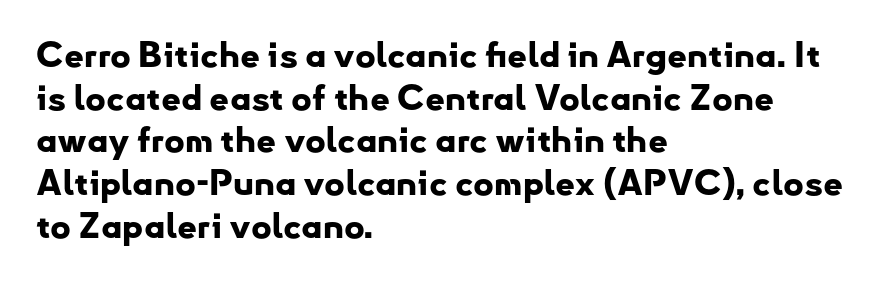
Q: Is the text bold? A: Yes.
Q: Is the text italic (slanted)? A: No, it is upright.
Q: Is the typeface a serif or a sans-serif typeface? A: Sans-serif.
Q: Is the text underlined? A: No.
Q: How is the paragraph aligned? A: Left-aligned.
Q: Is the spacing between letters normal or unusually wide? A: Normal.
Q: Width (condensed, normal, or wide)? A: Normal.
Q: Stroke contrast? A: Low.
Q: x-height? A: Small.
Q: Monospaced? A: No.
